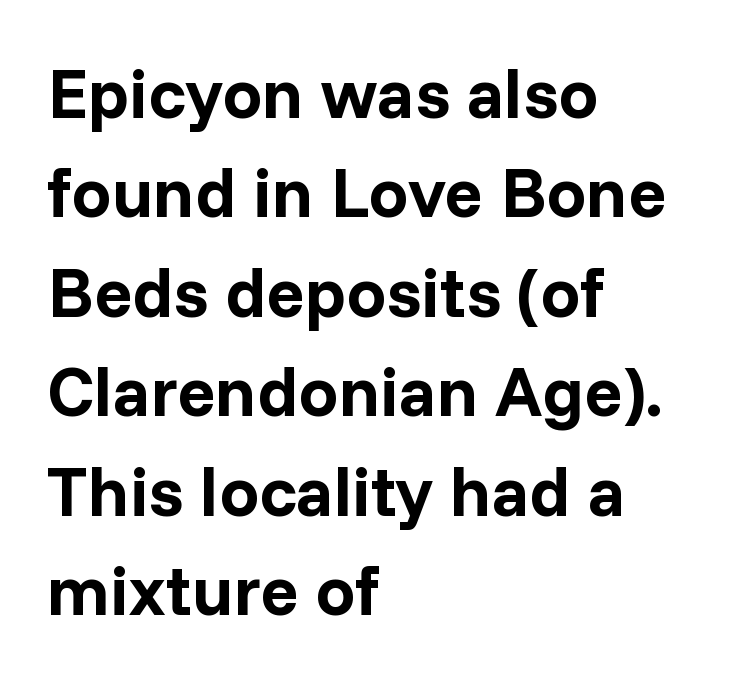
Layout note: lines flush left. Beneath every word, the page is bare. The rendering uses natural spacing where letterforms have individual widths. Successive baselines arrive at the customary interval.
